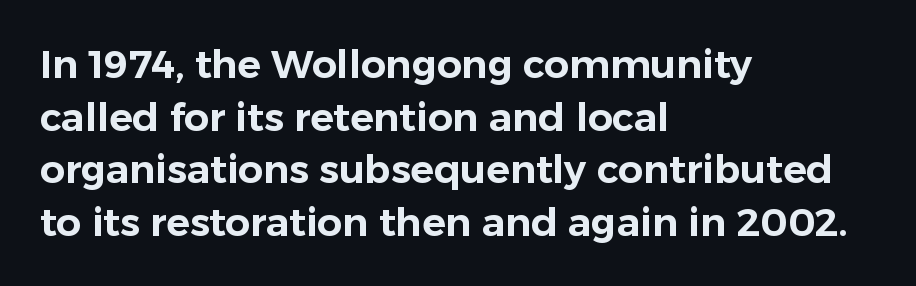
The line-height multiplier appears to be the usual default. No word sits above an underline. Glyph-to-glyph distance matches everyday printed text. The characters display no serif detailing; their extremities are plain. Each letter keeps its own natural width here, so spacing adapts to shape. The passage is arranged the way most books set body copy — flush left.
